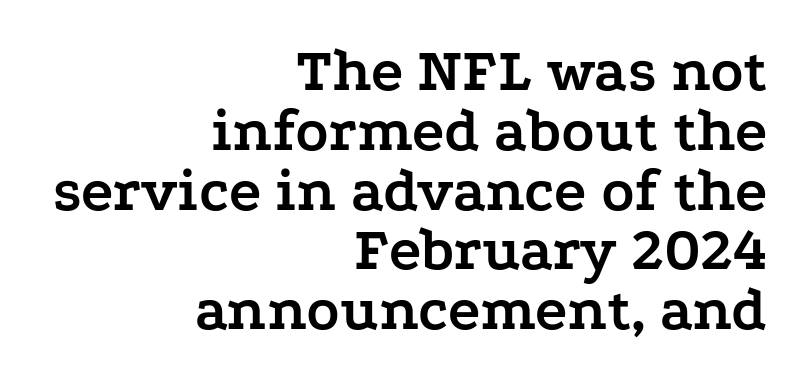
Q: Is the text bold? A: Yes.
Q: Is the text italic (slanted)? A: No, it is upright.
Q: Is the typeface a serif or a sans-serif typeface? A: Serif.
Q: Is the text underlined? A: No.
Q: How is the paragraph aligned? A: Right-aligned.
Q: Is the spacing between letters normal or unusually wide? A: Normal.
Q: Is the spacing between lines tight, normal or loose? A: Tight.
Q: Width (condensed, normal, or wide)? A: Wide.
Q: Stroke contrast? A: Low.
Q: x-height? A: Medium.
Q: Monospaced? A: No.
